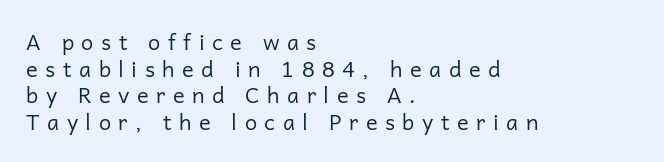
The image shows 22 px text type, upright; set left-aligned, line spacing 1.21x, unusually wide letter spacing (+0.34 em), not underlined.
